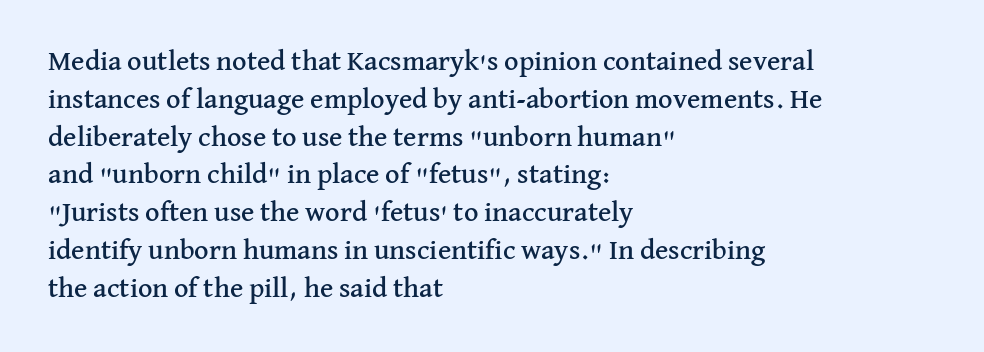
Q: Is the text italic (slanted)? A: No, it is upright.
Q: Is the typeface a serif or a sans-serif typeface? A: Serif.
Q: Is the text underlined? A: No.
Q: How is the paragraph aligned? A: Left-aligned.
Q: Is the spacing between letters normal or unusually wide? A: Normal.
Q: Is the spacing between lines tight, normal or loose? A: Normal.
Q: Width (condensed, normal, or wide)? A: Normal.
Q: Stroke contrast? A: Medium.
Q: x-height? A: Medium.
Q: Monospaced? A: No.
